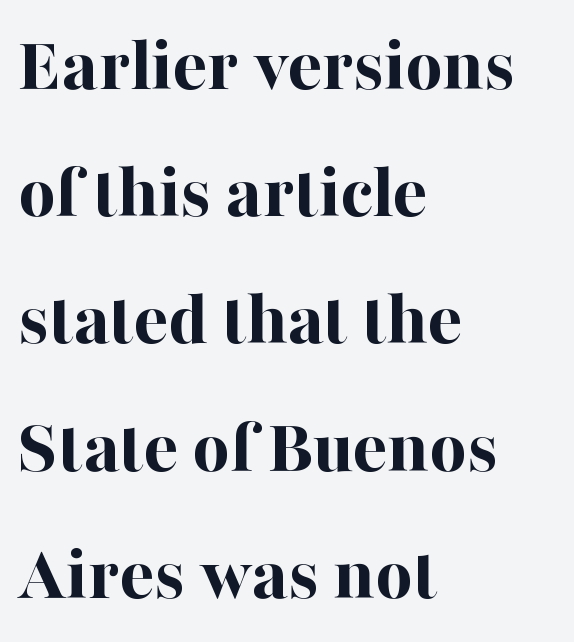
Which margin do the lines hug? The left one — the right edge is uneven. The zone under the glyphs is completely vacant. No extra tracking has been applied to these lines. Looks like regular typesetting: each glyph gets only the width it needs. What kind of face is this? One with serifs.
